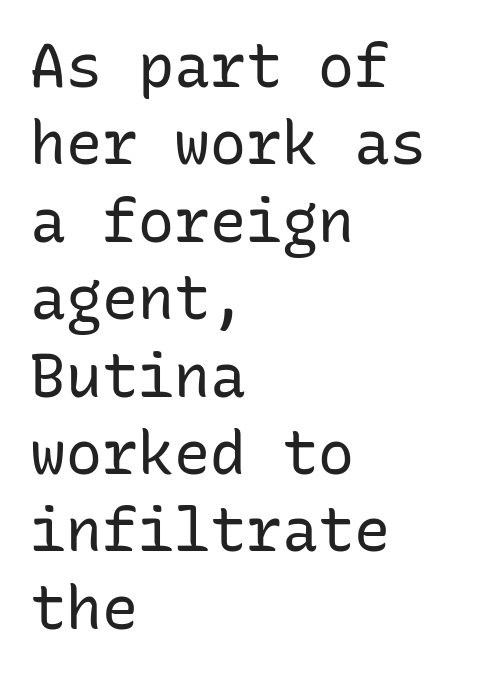
{"serif": "no", "italic": "no", "bold": "no", "weight": "regular", "width": "normal", "stroke_contrast": "low", "x_height": "medium", "monospaced": "yes", "underline": "no", "align": "left", "line_spacing": "normal", "line_spacing_ratio": 1.29, "letter_spacing": "normal", "letter_spacing_em": 0.0, "glyph_px": 60}
